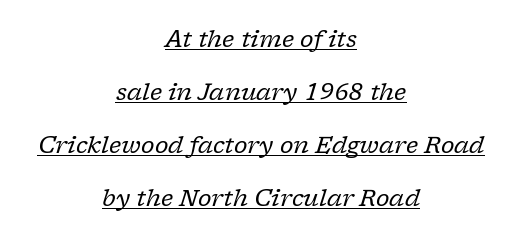
Q: Is the text bold? A: No.
Q: Is the text italic (slanted)? A: Yes, it leans right by about 17 degrees.
Q: Is the text underlined? A: Yes.
Q: How is the paragraph aligned? A: Centered.
Q: Is the spacing between letters normal or unusually wide? A: Normal.
Q: Is the spacing between lines tight, normal or loose? A: Loose.
